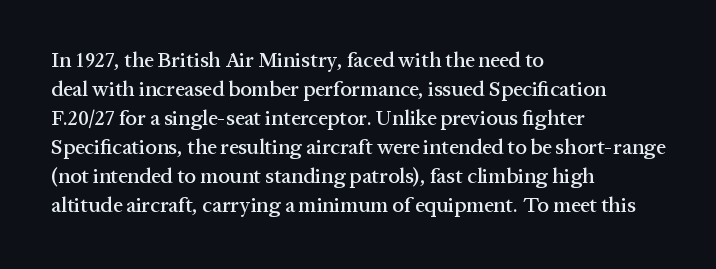
The image shows 21 px text type, upright; set left-aligned, normal line spacing (1.38x), normal letter spacing, not underlined.
